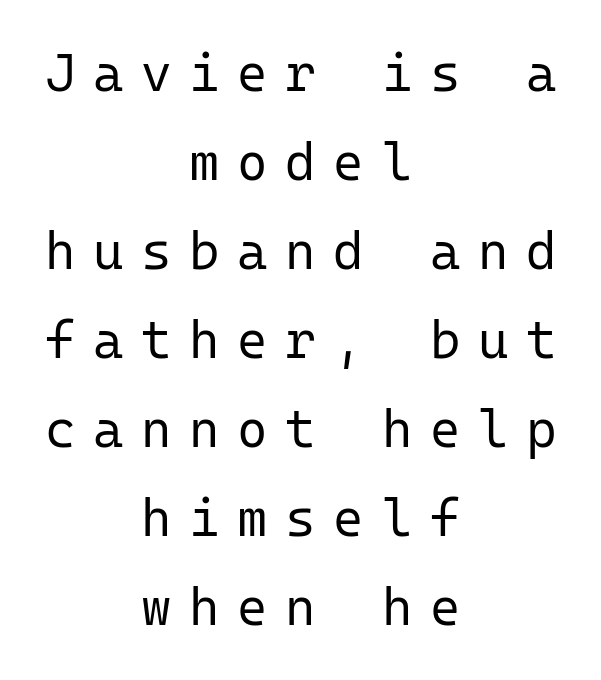
{"serif": "no", "italic": "no", "bold": "no", "weight": "regular", "width": "normal", "stroke_contrast": "low", "x_height": "medium", "monospaced": "yes", "underline": "no", "align": "center", "line_spacing_ratio": 1.71, "letter_spacing": "wide", "letter_spacing_em": 0.34, "glyph_px": 52}
